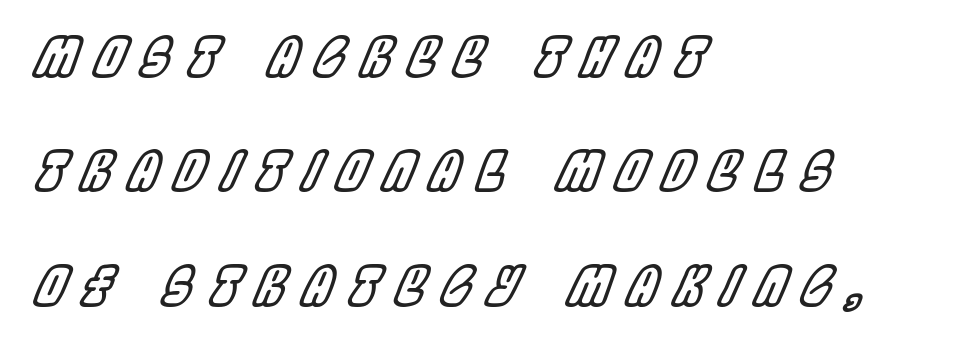
The image shows 54 px condensed type, italic (leaning right); set left-aligned, loose line spacing (2.12x), unusually wide letter spacing (+0.3 em), not underlined; a large x-height.
